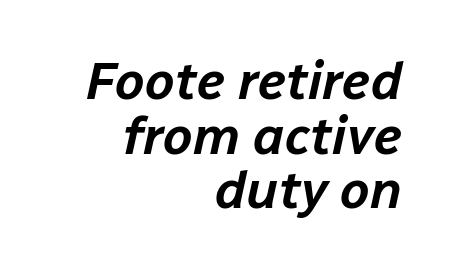
{"italic": "yes", "lean": "right", "slant_degrees": 12, "width": "normal", "stroke_contrast": "low", "x_height": "medium", "monospaced": "no", "underline": "no", "align": "right", "line_spacing": "tight", "line_spacing_ratio": 1.03, "letter_spacing": "normal", "letter_spacing_em": 0.0, "glyph_px": 53}
